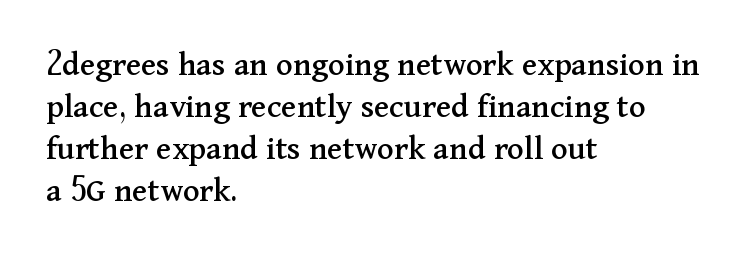
Q: Is the text italic (slanted)? A: No, it is upright.
Q: Is the typeface a serif or a sans-serif typeface? A: Serif.
Q: Is the text underlined? A: No.
Q: How is the paragraph aligned? A: Left-aligned.
Q: Is the spacing between letters normal or unusually wide? A: Normal.
Q: Width (condensed, normal, or wide)? A: Normal.
Q: Stroke contrast? A: Medium.
Q: x-height? A: Medium.
Q: Monospaced? A: No.
